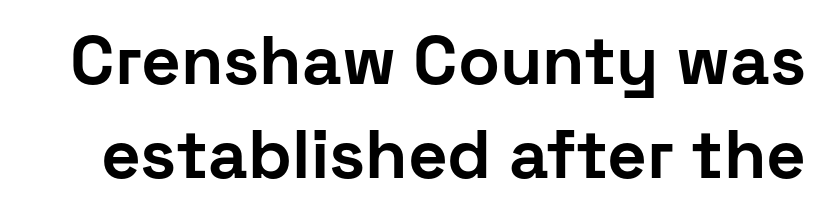
{"serif": "no", "italic": "no", "bold": "yes", "weight": "bold", "width": "normal", "stroke_contrast": "low", "x_height": "medium", "monospaced": "no", "underline": "no", "line_spacing": "normal", "line_spacing_ratio": 1.36, "letter_spacing": "normal", "letter_spacing_em": 0.0, "glyph_px": 69}
